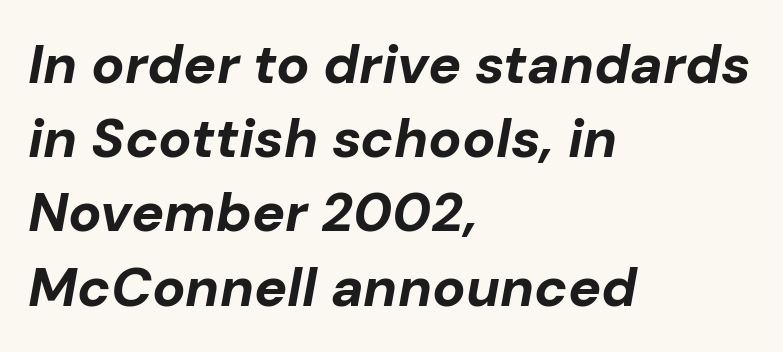
Q: Is the text bold? A: Yes.
Q: Is the text italic (slanted)? A: Yes, it leans right by about 10 degrees.
Q: Is the text underlined? A: No.
Q: How is the paragraph aligned? A: Left-aligned.
Q: Is the spacing between letters normal or unusually wide? A: Normal.
Q: Is the spacing between lines tight, normal or loose? A: Normal.
Q: Width (condensed, normal, or wide)? A: Normal.
Q: Stroke contrast? A: Low.
Q: x-height? A: Medium.
Q: Monospaced? A: No.
